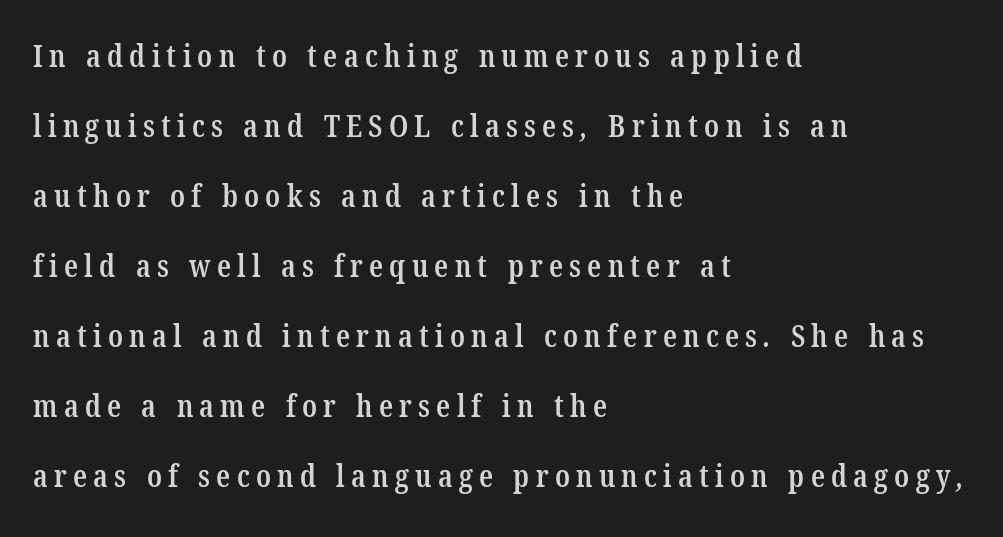
Loose tracking; the words dissolve into strings of separated letters. Character widths vary here, with narrow letters taking less room than wide ones. Loosely led — the rows are spread out. Typeset ragged right — the left edge is the straight one. Slightly chunky letters — semibold, I'd say, not full bold.
